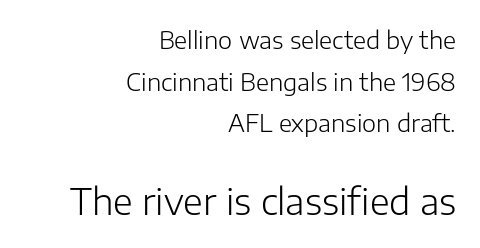
{"serif": "no", "italic": "no", "bold": "no", "weight": "light", "width": "normal", "stroke_contrast": "low", "x_height": "medium", "monospaced": "no", "underline": "no", "align": "right", "line_spacing_ratio": 1.73, "letter_spacing": "normal", "letter_spacing_em": 0.0, "larger_block": "second", "size_ratio": 1.5, "glyph_px": 36}
